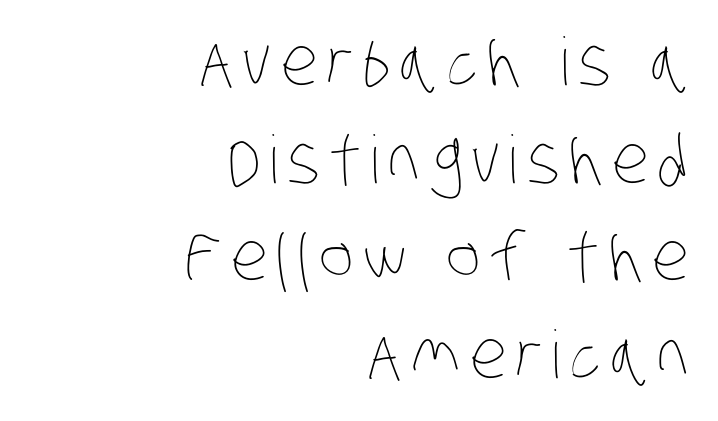
The image shows 66 px thin, condensed type; set right-aligned, normal line spacing (1.48x), not underlined; low stroke contrast and a large x-height.
